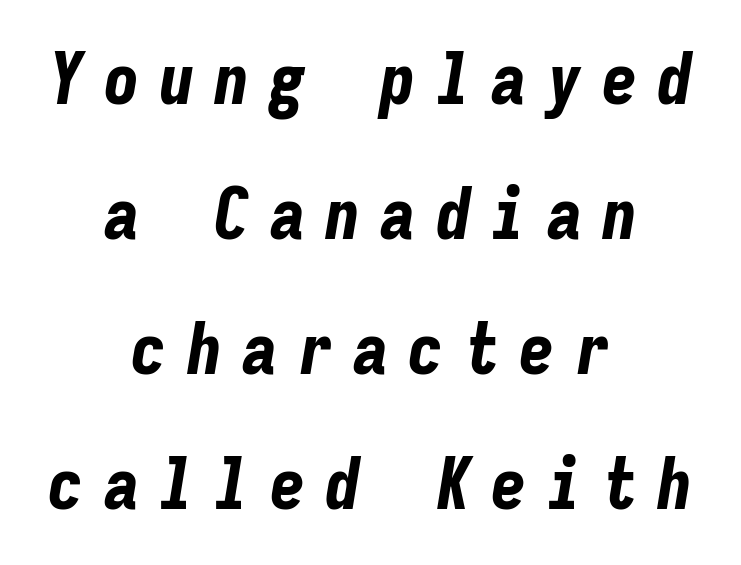
The space between consecutive lines is lavish. Emphasis-style slanted type is in use. Rule under the text: the space is simply empty. Thick stems and heavy bowls — unmistakably bold. Reading down the block, each line starts at a different indent, mirrored at its end.
